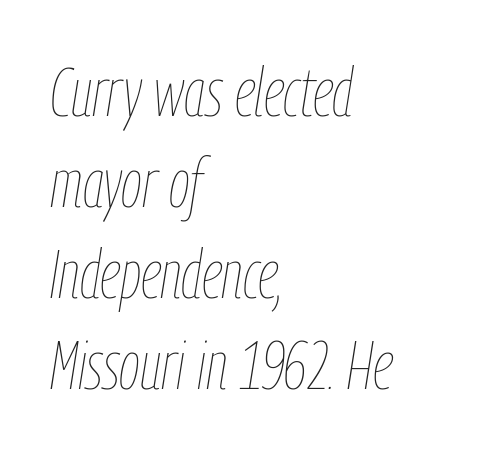
The image shows 68 px thin, condensed type, italic (leaning right); set left-aligned, normal line spacing (1.34x), normal letter spacing, not underlined; low stroke contrast and a medium x-height.
